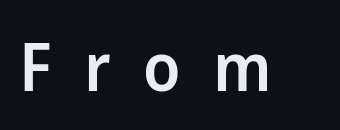
Rendered with straight, roman letterforms. Proportional: the letters do not fall into vertical columns. These lines are composed in type without serifs. The characters look somewhat weighty, a semibold short of true bold. The baseline area is clear. The passage shown has open, widely tracked lettering throughout.
